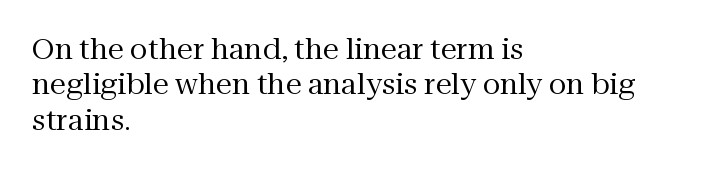
Decoration check: the copy has no underline. The gaps between neighbouring characters are ordinary and unremarkable. The weight would be labelled regular, book, light, or lighter still. If you drew a line through each stem, it would be perfectly vertical. The rendering anchors every line to the left-hand side. You could not count columns in this text — the font is proportionally spaced.
